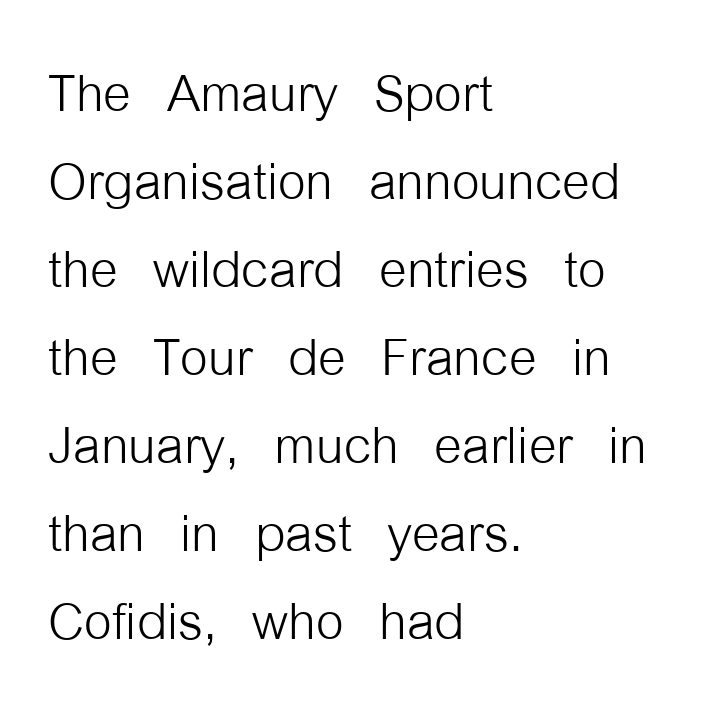
Underlining? Definitely not there. The horizontal fit of the characters is conventional and even. The paragraph has a hard left edge and a soft right edge. The glyphs in this specimen are sans serif. When letters stand straight like this, we call the style roman or upright. The rendering uses natural spacing where letterforms have individual widths.
